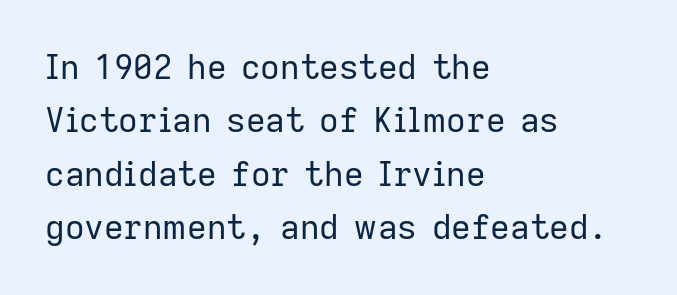
{"serif": "no", "italic": "no", "bold": "no", "weight": "regular", "width": "normal", "stroke_contrast": "low", "x_height": "medium", "monospaced": "no", "underline": "no", "align": "left", "line_spacing": "normal", "line_spacing_ratio": 1.57, "letter_spacing": "normal", "letter_spacing_em": 0.0, "glyph_px": 34}
